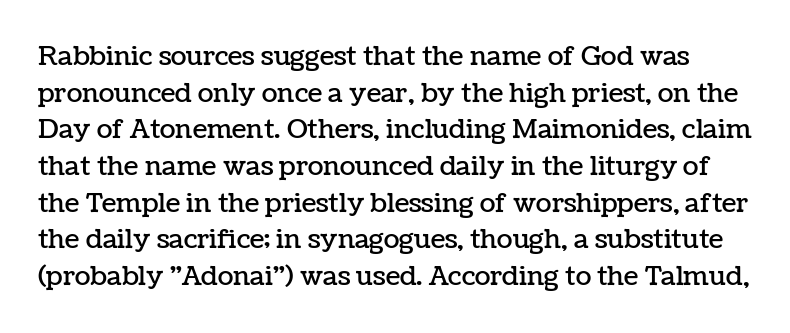
{"italic": "no", "underline": "no", "line_spacing": "normal", "line_spacing_ratio": 1.41, "letter_spacing": "normal", "letter_spacing_em": 0.0, "glyph_px": 26}
